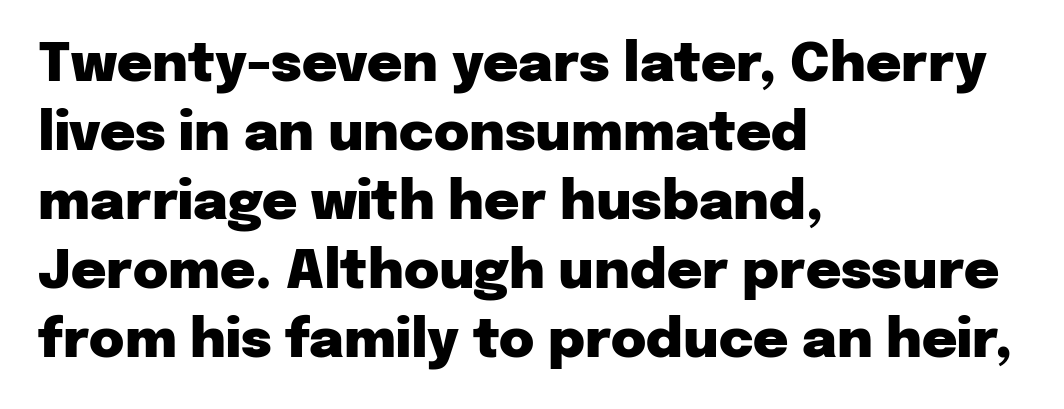
{"serif": "no", "italic": "no", "bold": "yes", "weight": "heavy", "width": "normal", "stroke_contrast": "low", "x_height": "medium", "monospaced": "no", "underline": "no", "align": "left", "line_spacing": "normal", "line_spacing_ratio": 1.28, "letter_spacing": "normal", "letter_spacing_em": 0.0, "glyph_px": 54}
